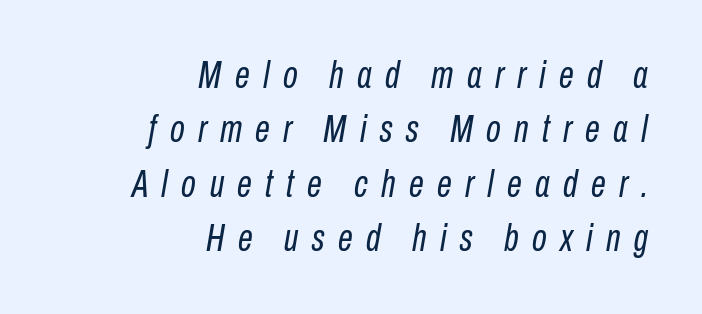
{"italic": "yes", "lean": "right", "slant_degrees": 10, "bold": "no", "weight": "regular", "width": "condensed", "stroke_contrast": "low", "x_height": "medium", "monospaced": "no", "underline": "no", "align": "right", "line_spacing": "normal", "line_spacing_ratio": 1.43, "letter_spacing": "wide", "letter_spacing_em": 0.35, "glyph_px": 38}
